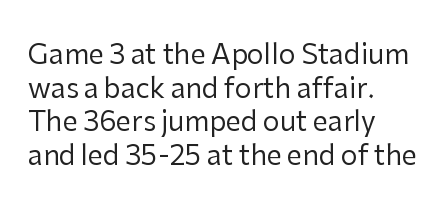
{"italic": "no", "bold": "no", "underline": "no", "align": "left", "line_spacing": "normal", "line_spacing_ratio": 1.25, "letter_spacing": "normal", "letter_spacing_em": 0.0, "glyph_px": 27}
